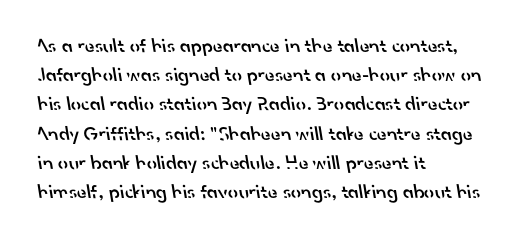
Q: Is the text bold? A: Semi-bold.
Q: Is the text underlined? A: No.
Q: How is the paragraph aligned? A: Left-aligned.
Q: Is the spacing between letters normal or unusually wide? A: Normal.
Q: Is the spacing between lines tight, normal or loose? A: Normal.
